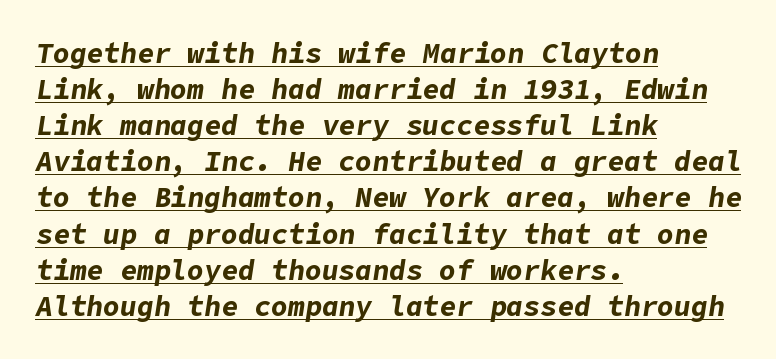
{"italic": "yes", "lean": "right", "slant_degrees": 9, "bold": "yes", "weight": "bold", "width": "normal", "stroke_contrast": "low", "x_height": "medium", "underline": "yes", "align": "left", "line_spacing": "normal", "line_spacing_ratio": 1.29, "letter_spacing": "normal", "letter_spacing_em": 0.0, "glyph_px": 28}
